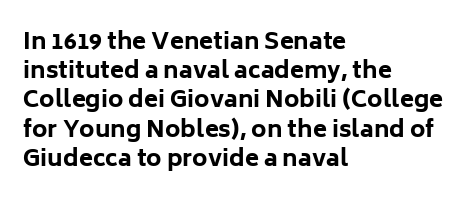
Is the block centered? No — it sits flush against the left margin. Strong, thick strokes mark this as bold type. Plain, unruled lines of type. Nothing unusual about the tracking: characters are spaced as the font intends. When letters stand straight like this, we call the style roman or upright. One glance says typical: line gaps are just what's usual.
